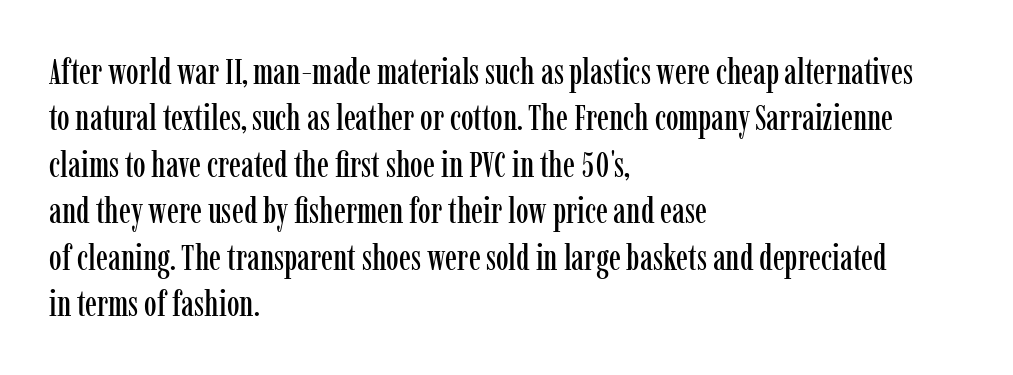
Rows of type keep a routine distance in the vertical direction. Style check: upright. Caption: multi-line text, flush left, ragged right. Note the varied advance widths — an 'i' is clearly narrower than an 'm'. The glyphs are unaccompanied by any horizontal stroke below them. Observe the serifs anchoring each vertical stroke in this sample.
